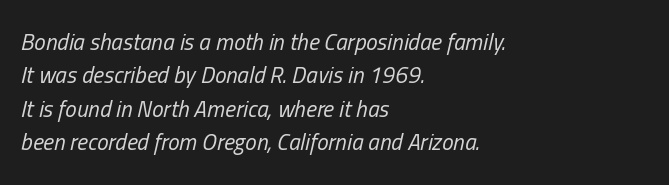
{"italic": "yes", "lean": "right", "slant_degrees": 13, "bold": "no", "underline": "no", "align": "left", "line_spacing": "normal", "line_spacing_ratio": 1.45, "letter_spacing": "normal", "letter_spacing_em": 0.0, "glyph_px": 23}
